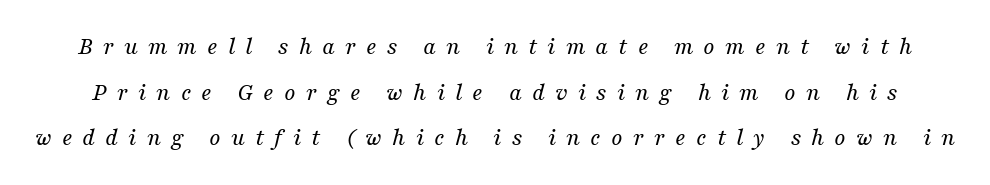
The face used here has a pronounced slope to its letters. Honestly, there is no underline to notice here at all. A light-to-regular cut is what we see here. The rendering inserts visible extra space after every character.
